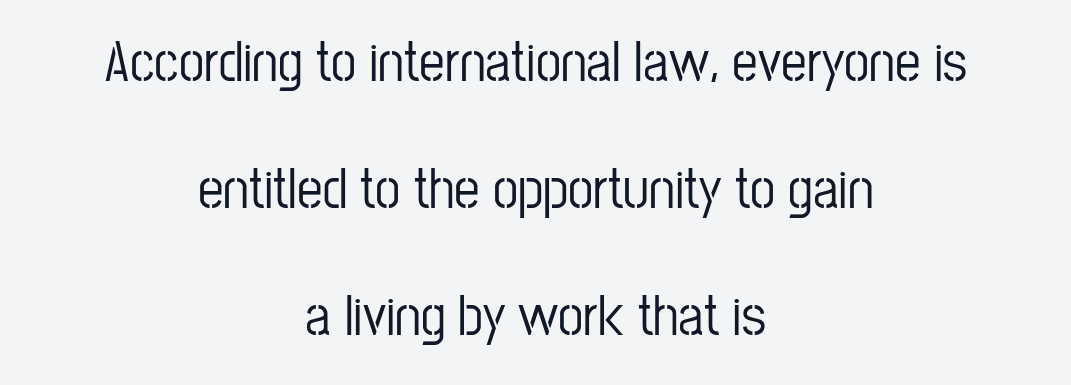
The image shows 57 px condensed sans-serif type, upright; set centered, loose line spacing (2.23x), normal letter spacing, not underlined; low stroke contrast and a medium x-height.
